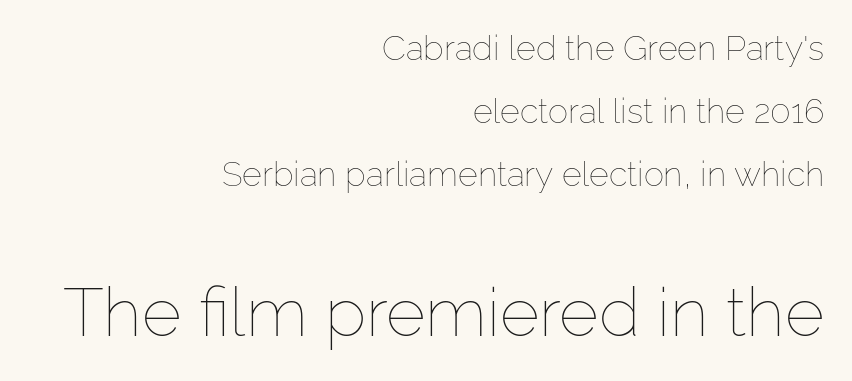
{"italic": "no", "bold": "no", "weight": "thin", "width": "normal", "stroke_contrast": "low", "x_height": "medium", "monospaced": "no", "underline": "no", "align": "right", "line_spacing_ratio": 1.86, "letter_spacing": "normal", "letter_spacing_em": 0.0, "larger_block": "second", "size_ratio": 2.0, "glyph_px": 68}
